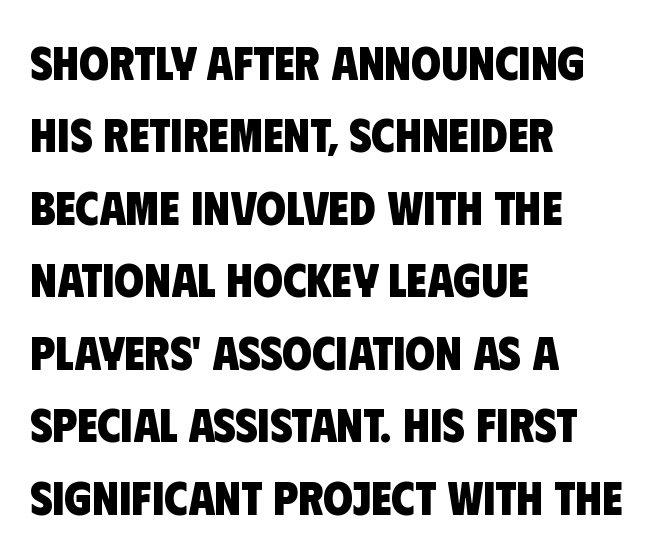
The face used here is rendered with its standard letterfit. The letters are bold, with thick, heavy strokes. The rendering uses natural spacing where letterforms have individual widths. Anything drawn beneath the words? Only blank space. The compositor pushed each line to the left boundary.
